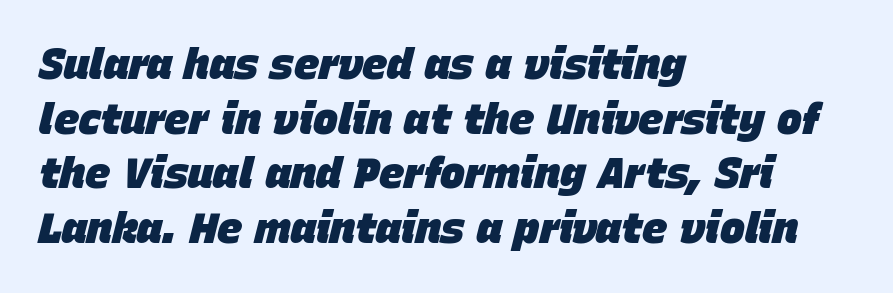
{"italic": "yes", "lean": "right", "slant_degrees": 15, "bold": "yes", "weight": "heavy", "width": "normal", "stroke_contrast": "low", "x_height": "large", "monospaced": "no", "underline": "no", "align": "left", "line_spacing": "normal", "line_spacing_ratio": 1.3, "letter_spacing": "normal", "letter_spacing_em": 0.0, "glyph_px": 42}
